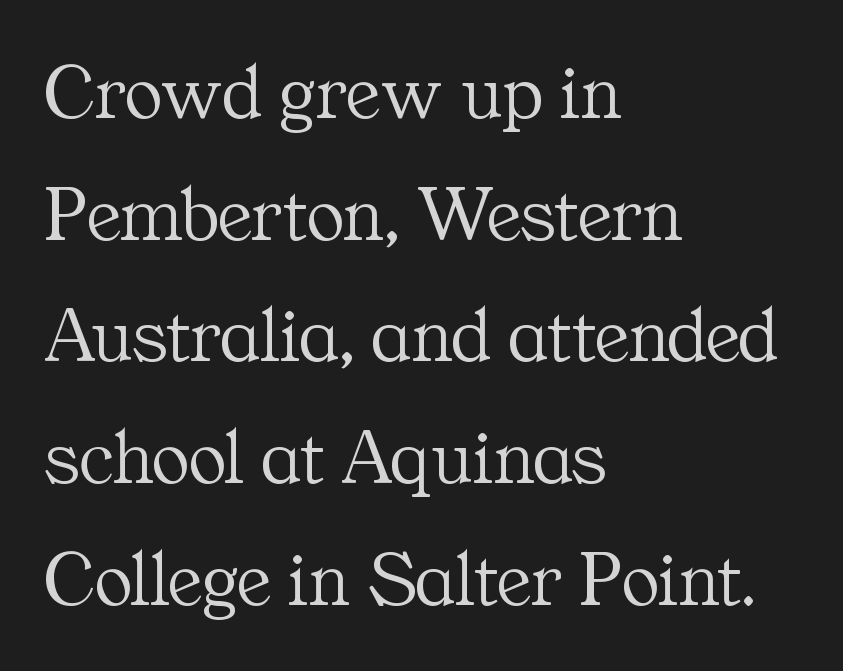
Q: Is the text bold? A: No.
Q: Is the text italic (slanted)? A: No, it is upright.
Q: Is the typeface a serif or a sans-serif typeface? A: Serif.
Q: Is the text underlined? A: No.
Q: How is the paragraph aligned? A: Left-aligned.
Q: Is the spacing between letters normal or unusually wide? A: Normal.
Q: Is the spacing between lines tight, normal or loose? A: Normal.
Q: Width (condensed, normal, or wide)? A: Normal.
Q: Stroke contrast? A: Medium.
Q: x-height? A: Medium.
Q: Monospaced? A: No.
